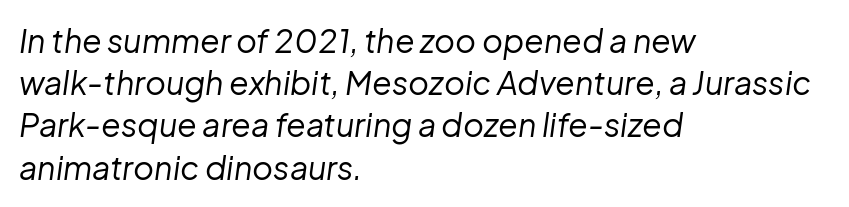
The typography opts for an oblique posture over an upright one. The letters advance in unequal steps, a hallmark of proportional type. Reading down the block, your eye returns to a fixed left position each line. The font sits on the lighter half of the weight spectrum, regular included. How are the letters spaced? Ordinarily, with no added tracking.
